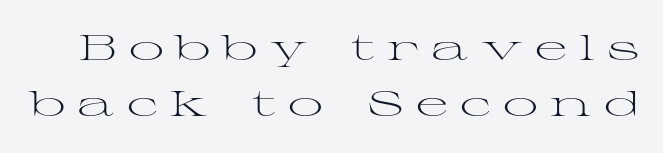
The specimen omits any rule beneath the text block's lines. No extra ink here — the face is not bold. This sample has the flowing, uneven cadence of proportional lettering. The line texture is sparse and dotted thanks to wide tracking. A typesetter would label this face a serif. Do the letters lean? They stand straight.
